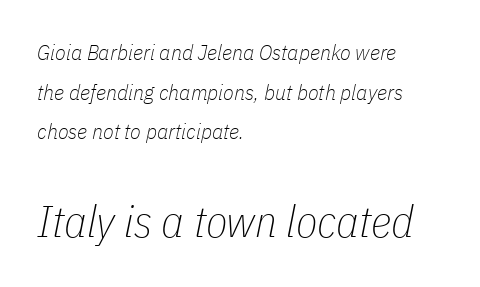
{"italic": "yes", "lean": "right", "slant_degrees": 11, "bold": "no", "weight": "thin", "width": "condensed", "stroke_contrast": "low", "x_height": "medium", "monospaced": "no", "underline": "no", "align": "left", "line_spacing_ratio": 1.8, "letter_spacing": "normal", "letter_spacing_em": 0.0, "larger_block": "second", "size_ratio": 2.0, "glyph_px": 44}
